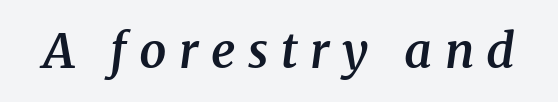
{"serif": "yes", "italic": "yes", "lean": "right", "slant_degrees": 8, "bold": "semi", "weight": "semibold", "width": "normal", "stroke_contrast": "medium", "x_height": "medium", "monospaced": "no", "underline": "no", "letter_spacing": "wide", "letter_spacing_em": 0.26, "glyph_px": 48}
